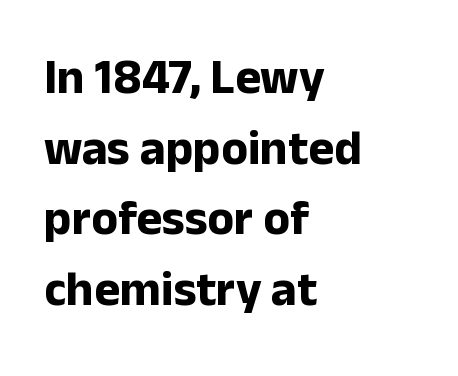
The image shows 49 px bold sans-serif type, upright; set left-aligned, normal line spacing (1.44x), normal letter spacing, not underlined; low stroke contrast and a medium x-height.
